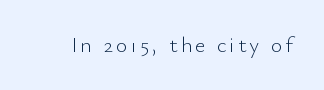
The image shows 22 px text type, upright; set not underlined.
